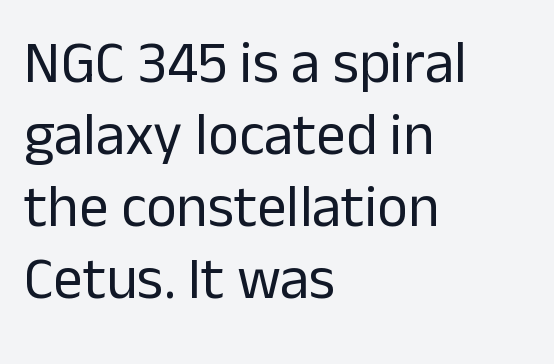
{"serif": "no", "italic": "no", "bold": "no", "weight": "regular", "width": "normal", "stroke_contrast": "low", "x_height": "medium", "monospaced": "no", "underline": "no", "align": "left", "line_spacing_ratio": 1.22, "letter_spacing": "normal", "letter_spacing_em": 0.0, "glyph_px": 59}
